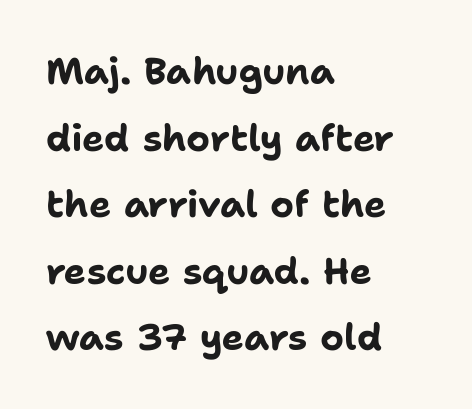
Q: Is the text bold? A: Yes.
Q: Is the text italic (slanted)? A: No, it is upright.
Q: Is the typeface a serif or a sans-serif typeface? A: Sans-serif.
Q: Is the text underlined? A: No.
Q: How is the paragraph aligned? A: Left-aligned.
Q: Is the spacing between letters normal or unusually wide? A: Normal.
Q: Width (condensed, normal, or wide)? A: Normal.
Q: Stroke contrast? A: Low.
Q: x-height? A: Medium.
Q: Monospaced? A: No.
